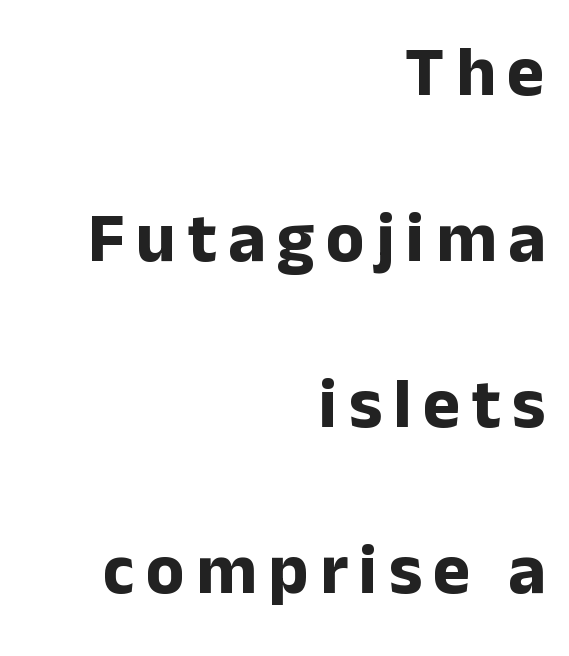
The image shows 71 px bold sans-serif type, upright; set right-aligned, loose line spacing (2.34x), not underlined; low stroke contrast and a medium x-height.
